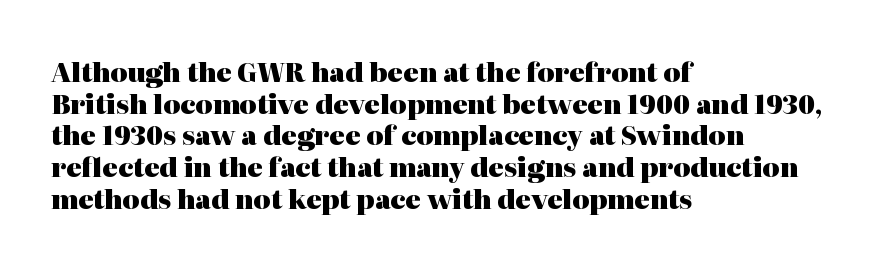
The image shows 26 px bold type, upright; set left-aligned, line spacing 1.22x, normal letter spacing, not underlined.
